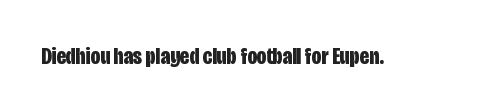
What stands out about the letter spacing? Nothing — it is the standard amount. Upright lettering throughout. Bold? Absolutely — the strokes are thick and heavy. The glyphs are unaccompanied by any horizontal stroke below them.
